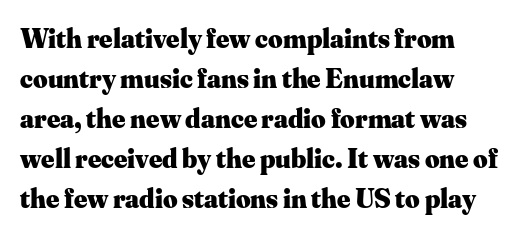
Q: Is the text bold? A: Yes.
Q: Is the text italic (slanted)? A: No, it is upright.
Q: Is the typeface a serif or a sans-serif typeface? A: Serif.
Q: Is the text underlined? A: No.
Q: How is the paragraph aligned? A: Left-aligned.
Q: Is the spacing between letters normal or unusually wide? A: Normal.
Q: Is the spacing between lines tight, normal or loose? A: Normal.
Q: Width (condensed, normal, or wide)? A: Normal.
Q: Stroke contrast? A: Medium.
Q: x-height? A: Small.
Q: Monospaced? A: No.
